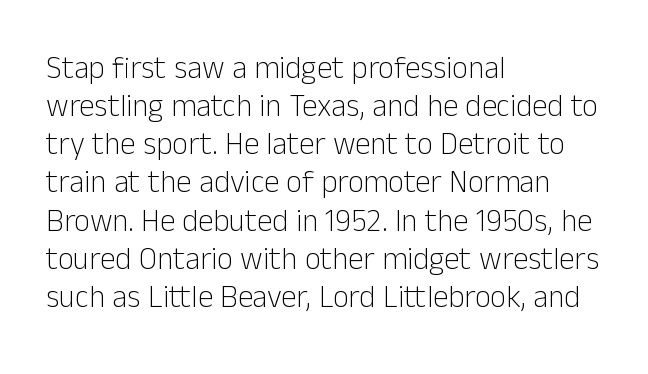
The image shows 31 px light sans-serif type, upright; set left-aligned, line spacing 1.23x, normal letter spacing, not underlined; low stroke contrast and a medium x-height.
